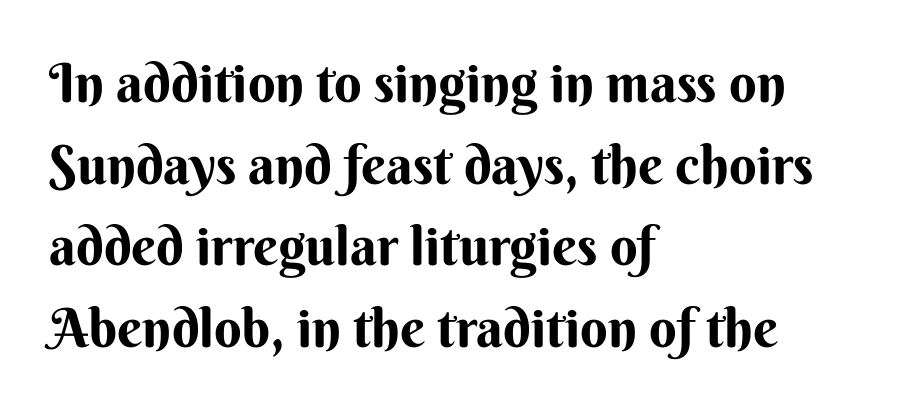
The image shows 54 px sans-serif type, upright; set left-aligned, normal line spacing (1.51x), normal letter spacing, not underlined; medium stroke contrast and a small x-height.
